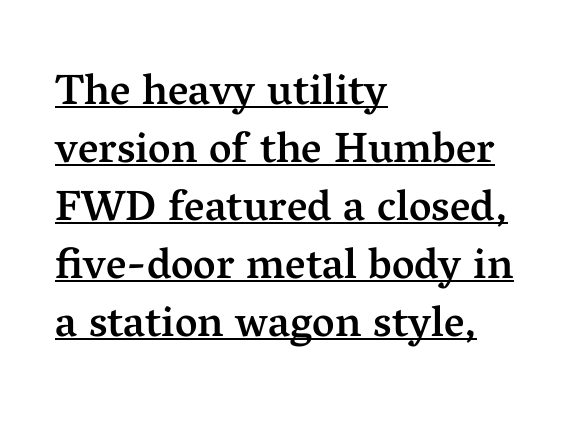
{"serif": "yes", "italic": "no", "bold": "semi", "weight": "semibold", "width": "normal", "stroke_contrast": "medium", "x_height": "medium", "monospaced": "no", "underline": "yes", "align": "left", "line_spacing": "normal", "line_spacing_ratio": 1.35, "letter_spacing": "normal", "letter_spacing_em": 0.0, "glyph_px": 43}
